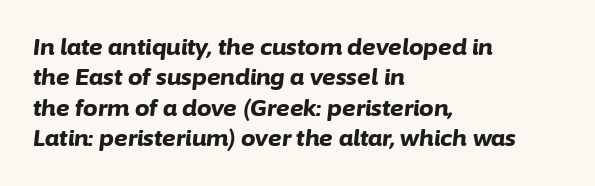
Q: Is the text bold? A: Yes.
Q: Is the text italic (slanted)? A: Yes, it leans right by about 6 degrees.
Q: Is the text underlined? A: No.
Q: How is the paragraph aligned? A: Left-aligned.
Q: Is the spacing between letters normal or unusually wide? A: Normal.
Q: Is the spacing between lines tight, normal or loose? A: Normal.
